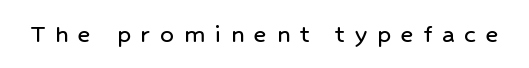
Q: Is the text italic (slanted)? A: No, it is upright.
Q: Is the text underlined? A: No.
Q: Is the spacing between letters normal or unusually wide? A: Unusually wide.
